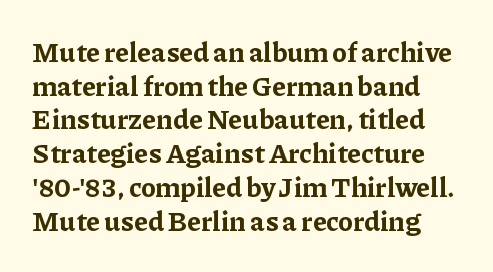
The image shows 27 px bold type, upright; set normal line spacing (1.25x), normal letter spacing, not underlined.
